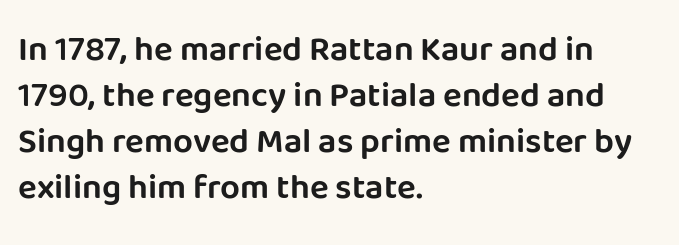
Typeset ragged right — the left edge is the straight one. Each letter keeps its own natural width here, so spacing adapts to shape. This rendering employs a face without finishing strokes, i.e., a sans-serif. Vertical spacing — default. Italic? Not at all — the glyphs are vertical.
